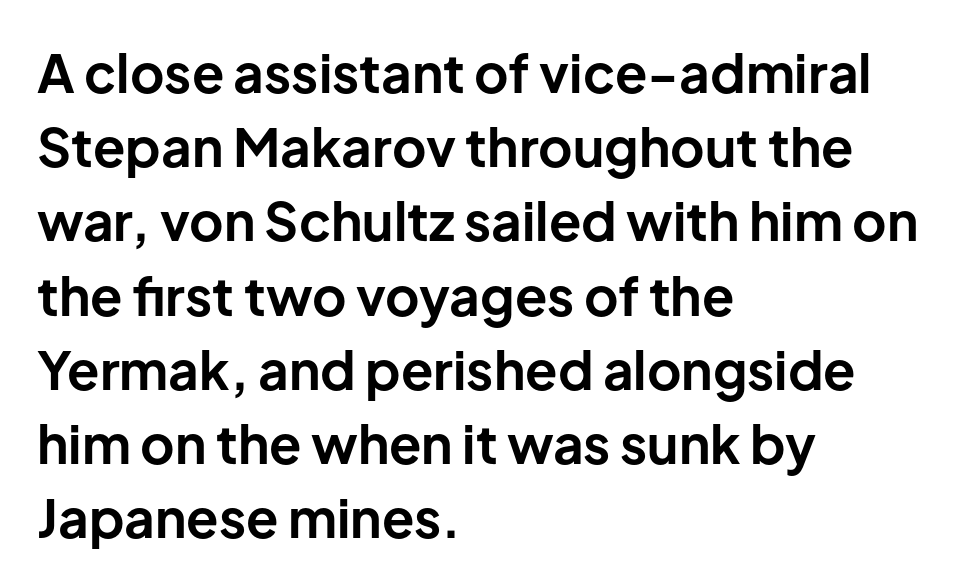
The face used here is rendered with its standard letterfit. Underline: absent. In terms of leading, this rendering sits right in the middle. The rag falls on the right side of this text block.
